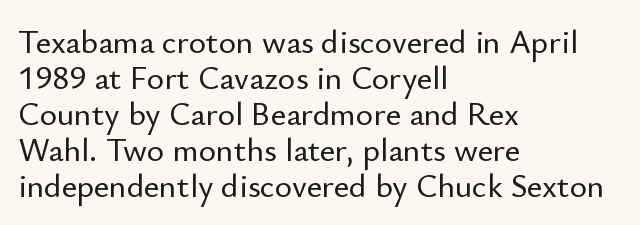
You could not count columns in this text — the font is proportionally spaced. The words here are not underlined. The type family on display is of the sans-serif kind. The typography opts for an upright posture over an oblique one.
